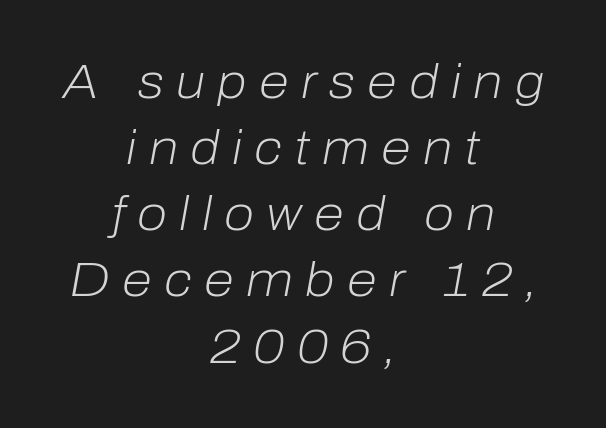
Q: Is the text bold? A: No.
Q: Is the text italic (slanted)? A: Yes, it leans right by about 10 degrees.
Q: Is the text underlined? A: No.
Q: How is the paragraph aligned? A: Centered.
Q: Is the spacing between letters normal or unusually wide? A: Unusually wide.
Q: Is the spacing between lines tight, normal or loose? A: Normal.
Q: Width (condensed, normal, or wide)? A: Normal.
Q: Stroke contrast? A: Low.
Q: x-height? A: Medium.
Q: Monospaced? A: No.
